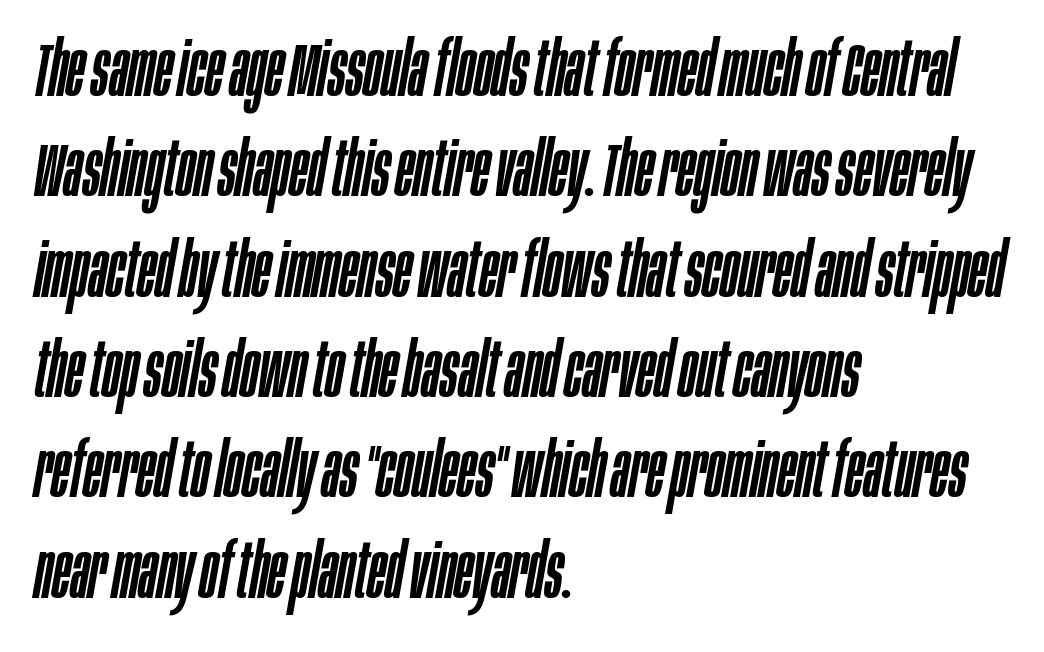
{"italic": "yes", "lean": "right", "slant_degrees": 10, "width": "condensed", "stroke_contrast": "low", "x_height": "large", "monospaced": "no", "underline": "no", "align": "left", "line_spacing": "normal", "line_spacing_ratio": 1.32, "letter_spacing": "normal", "letter_spacing_em": 0.0, "glyph_px": 76}
